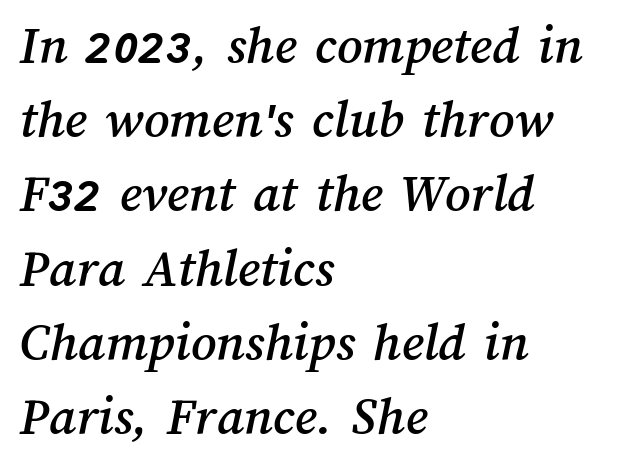
{"width": "normal", "stroke_contrast": "medium", "x_height": "medium", "monospaced": "no", "underline": "no", "align": "left", "line_spacing": "normal", "line_spacing_ratio": 1.35, "letter_spacing": "normal", "letter_spacing_em": 0.0, "glyph_px": 55}
